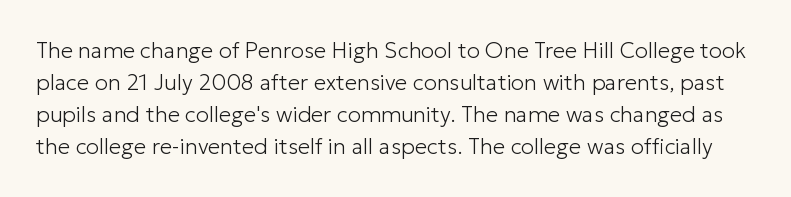
The image shows 22 px text type, upright; set normal line spacing (1.45x), normal letter spacing, not underlined.
